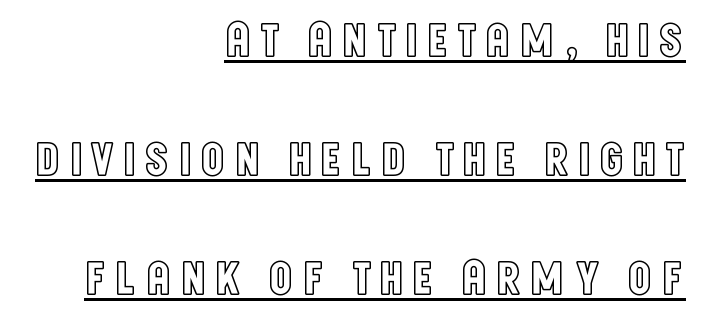
This sample uses an upright cut, with every glyph sitting square on the baseline. Widely set lines give the paragraph a tall, airy silhouette. Students, observe the line beneath the letters — that is underlining. Right-aligned paragraph, ragged on the left. Do the characters align in a grid? No, the font is proportional.
